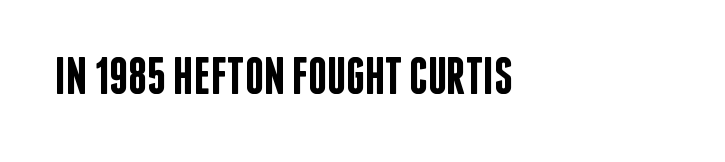
The image shows 52 px semibold, condensed sans-serif type, upright; set left-aligned, normal letter spacing, not underlined; low stroke contrast and a large x-height.
